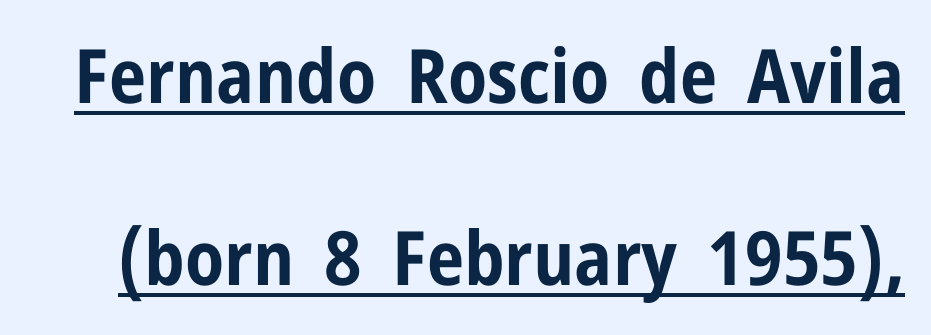
Q: Is the text bold? A: Yes.
Q: Is the text italic (slanted)? A: No, it is upright.
Q: Is the typeface a serif or a sans-serif typeface? A: Sans-serif.
Q: Is the text underlined? A: Yes.
Q: Is the spacing between letters normal or unusually wide? A: Normal.
Q: Is the spacing between lines tight, normal or loose? A: Loose.
Q: Width (condensed, normal, or wide)? A: Condensed.
Q: Stroke contrast? A: Low.
Q: x-height? A: Medium.
Q: Monospaced? A: No.
